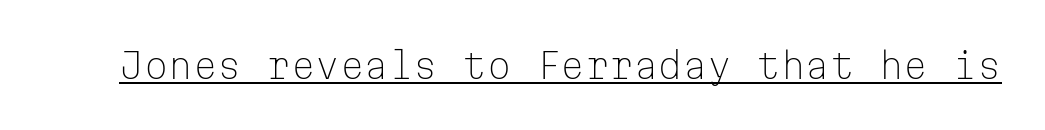
{"serif": "no", "italic": "no", "bold": "no", "weight": "light", "width": "normal", "stroke_contrast": "low", "x_height": "medium", "monospaced": "yes", "underline": "yes", "letter_spacing": "normal", "letter_spacing_em": 0.0, "glyph_px": 35}
